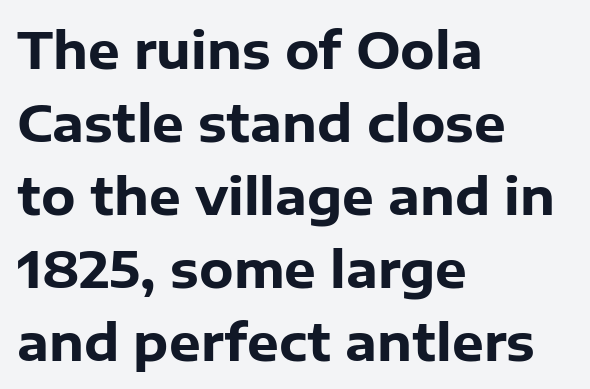
The image shows 50 px heavy sans-serif type, upright; set left-aligned, normal line spacing (1.46x), normal letter spacing, not underlined; low stroke contrast and a medium x-height.
